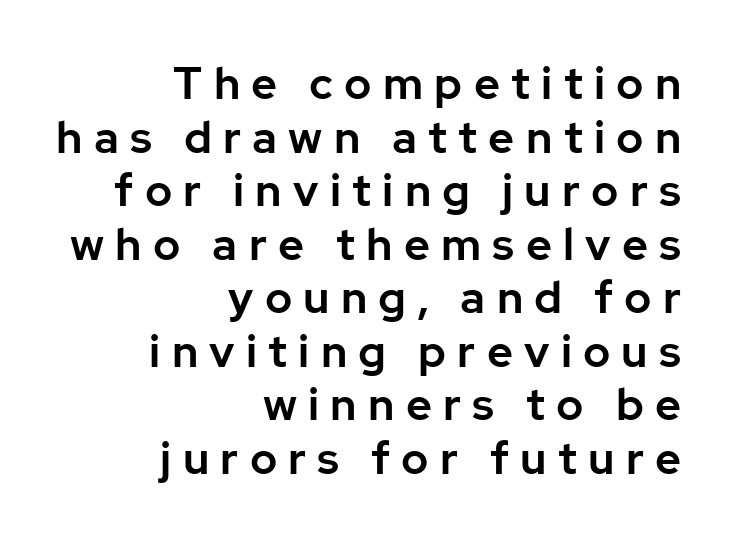
{"serif": "no", "italic": "no", "width": "normal", "stroke_contrast": "low", "x_height": "medium", "monospaced": "no", "underline": "no", "align": "right", "line_spacing_ratio": 1.19, "letter_spacing": "wide", "letter_spacing_em": 0.25, "glyph_px": 45}
